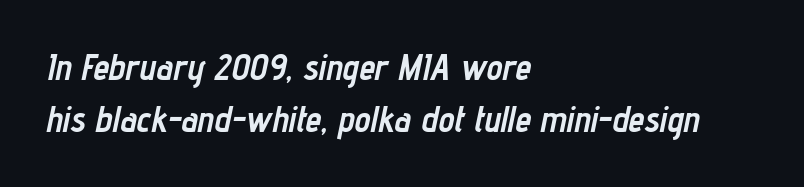
The image shows 36 px semibold, condensed type, italic (leaning right); set left-aligned, normal line spacing (1.45x), normal letter spacing, not underlined; low stroke contrast and a medium x-height.
